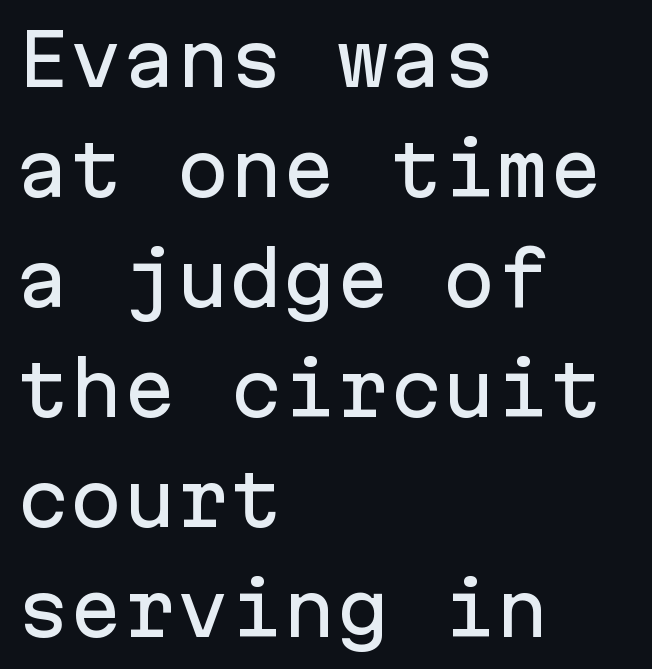
Q: Is the text italic (slanted)? A: No, it is upright.
Q: Is the typeface a serif or a sans-serif typeface? A: Sans-serif.
Q: Is the text underlined? A: No.
Q: How is the paragraph aligned? A: Left-aligned.
Q: Is the spacing between letters normal or unusually wide? A: Normal.
Q: Is the spacing between lines tight, normal or loose? A: Normal.
Q: Width (condensed, normal, or wide)? A: Normal.
Q: Stroke contrast? A: Low.
Q: x-height? A: Medium.
Q: Monospaced? A: Yes.
